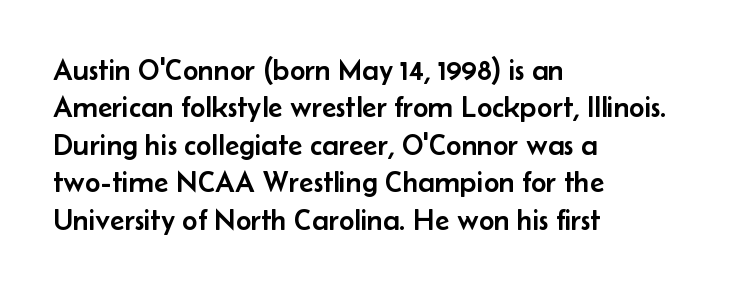
The image shows 30 px sans-serif type, upright; set left-aligned, normal line spacing (1.25x), normal letter spacing, not underlined; low stroke contrast and a small x-height.
